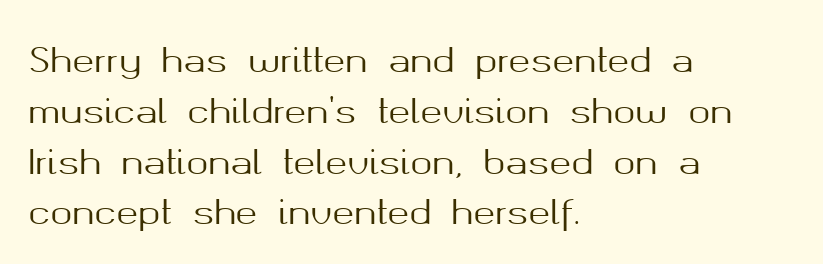
Summary of vertical rhythm: regular, with standard interline spacing. Do the characters align in a grid? No, the font is proportional. The horizontal fit of the characters is conventional and even. Every character sits straight up, as roman type does.
